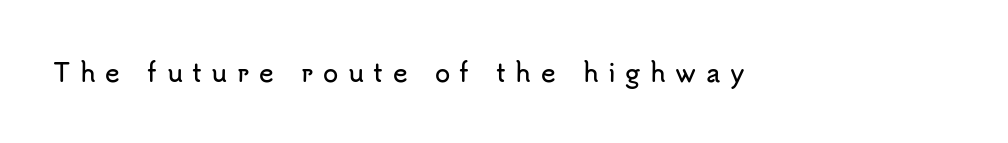
{"italic": "no", "underline": "no", "letter_spacing": "wide", "letter_spacing_em": 0.38, "glyph_px": 25}
